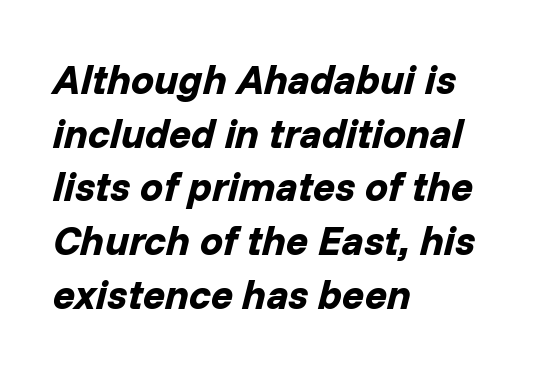
{"italic": "yes", "lean": "right", "slant_degrees": 14, "bold": "yes", "weight": "bold", "width": "normal", "stroke_contrast": "low", "x_height": "medium", "monospaced": "no", "underline": "no", "align": "left", "line_spacing": "normal", "line_spacing_ratio": 1.31, "letter_spacing": "normal", "letter_spacing_em": 0.0, "glyph_px": 41}
